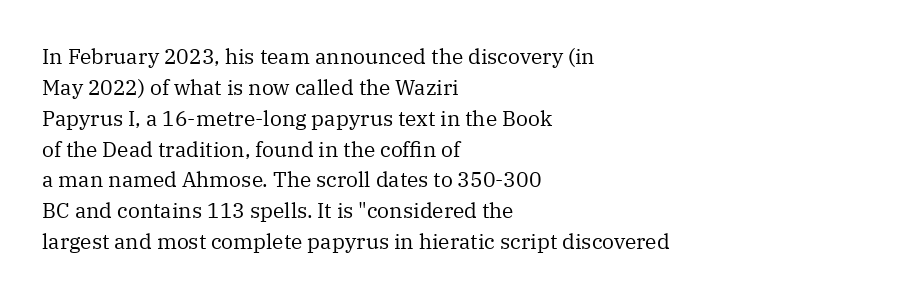
Q: Is the text bold? A: No.
Q: Is the text italic (slanted)? A: No, it is upright.
Q: Is the text underlined? A: No.
Q: How is the paragraph aligned? A: Left-aligned.
Q: Is the spacing between letters normal or unusually wide? A: Normal.
Q: Is the spacing between lines tight, normal or loose? A: Normal.
